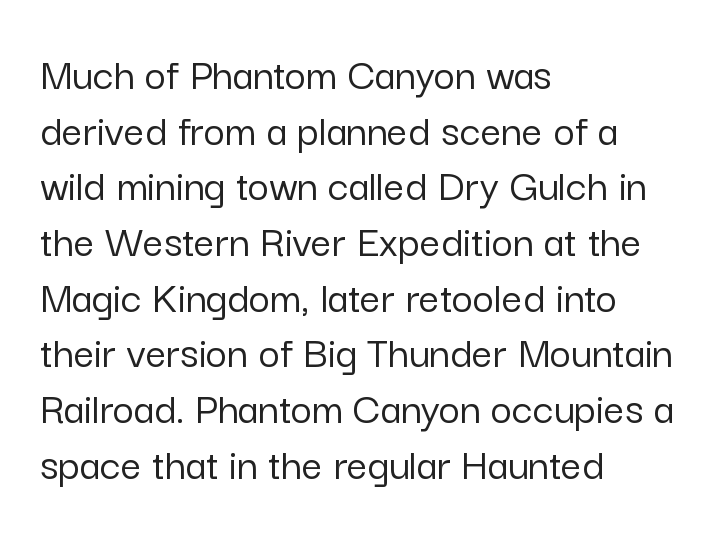
The compositor pushed each line to the left boundary. This is sans-serif lettering, the kind often seen on screens and signage. Every stem runs plumb, perpendicular to the baseline. The area under the type is left untouched.
